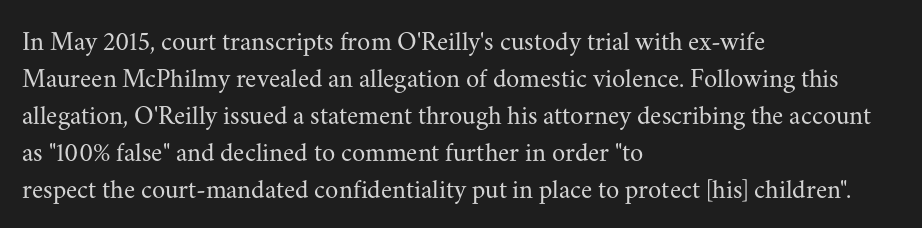
The image shows 27 px text type, upright; set left-aligned, normal line spacing (1.37x), normal letter spacing, not underlined.
